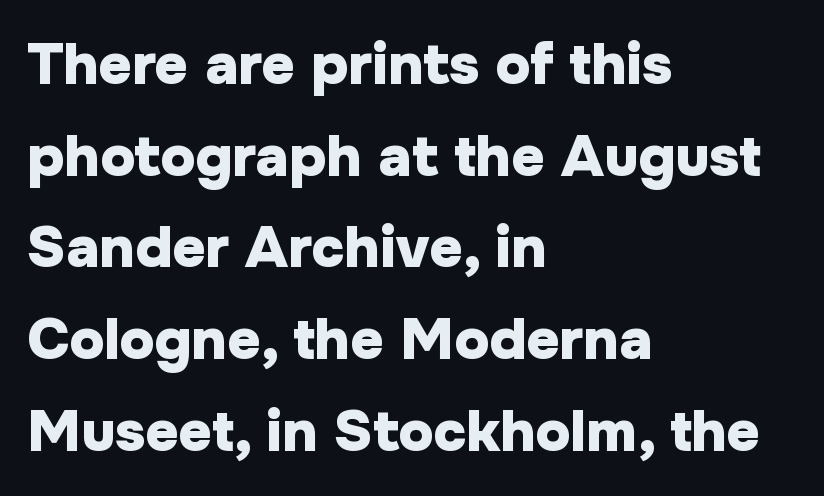
This block has exactly the height ordinary leading produces. Quick note: not italic, upright. The rendering uses natural spacing where letterforms have individual widths. Letterform terminals end flat and unadorned throughout the passage. Standard letterfit; no display-style spreading of the glyphs.
